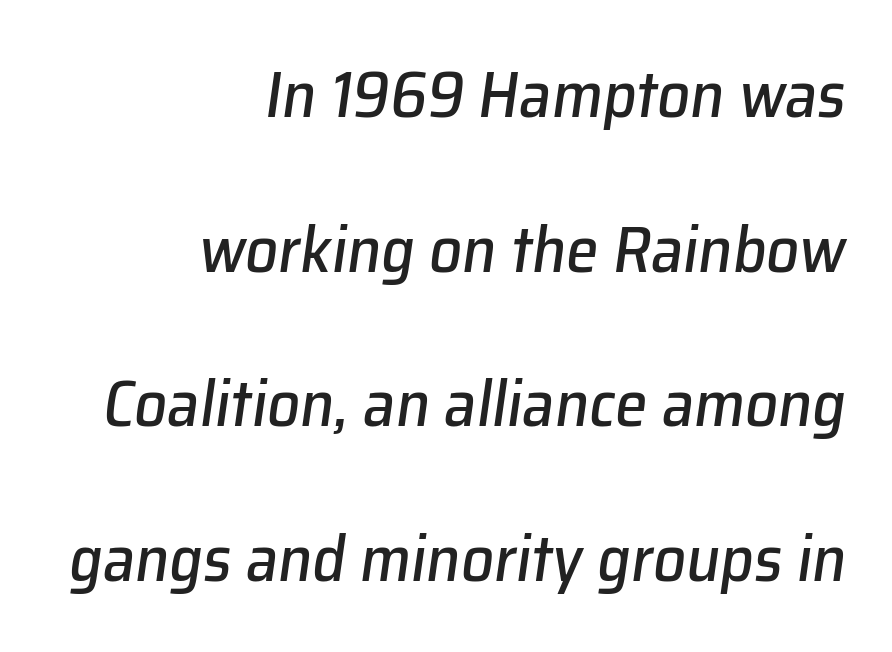
The image shows 65 px text type, italic (leaning right); set right-aligned, loose line spacing (2.38x), normal letter spacing, not underlined; low stroke contrast and a medium x-height.
